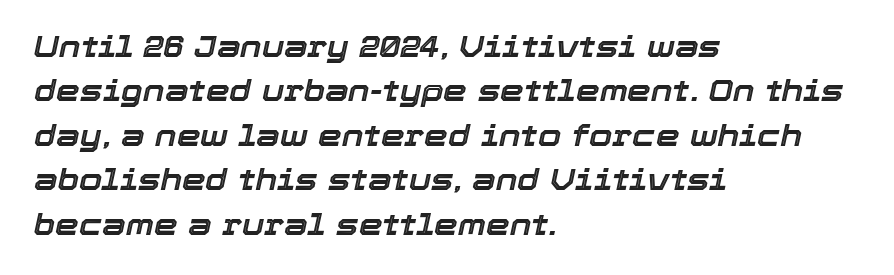
{"italic": "yes", "lean": "right", "slant_degrees": 12, "width": "normal", "x_height": "medium", "monospaced": "no", "underline": "no", "align": "left", "line_spacing": "normal", "line_spacing_ratio": 1.48, "letter_spacing": "normal", "letter_spacing_em": 0.0, "glyph_px": 30}
